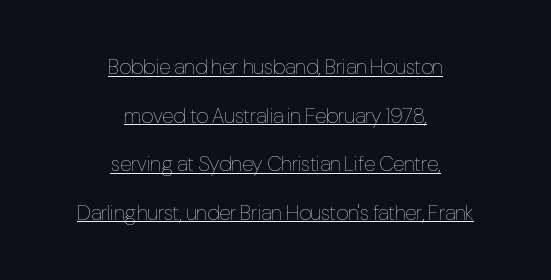
The image shows 21 px text type, upright; set centered, loose line spacing (2.31x), normal letter spacing, underlined.
